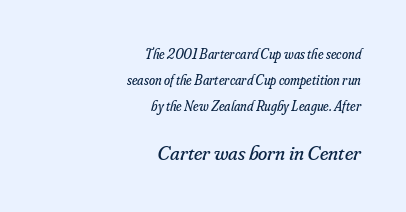
The image shows 21 px text type, italic (leaning right); set right-aligned, line spacing 1.85x, normal letter spacing, not underlined; the second (bottom) block is 1.5x larger.
